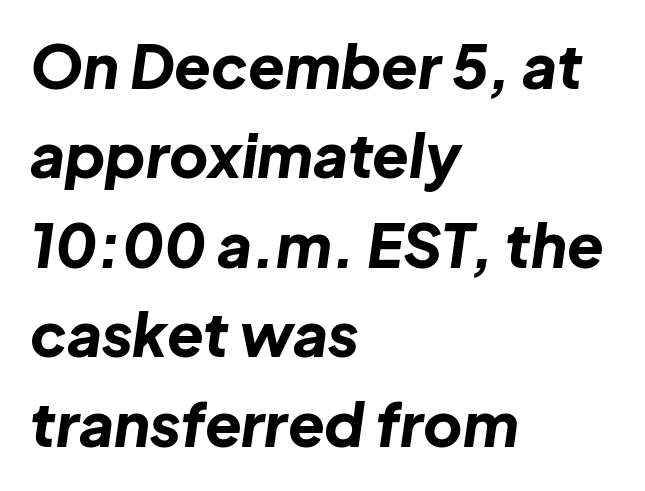
The image shows 60 px bold type, italic (leaning right); set left-aligned, normal line spacing (1.49x), normal letter spacing, not underlined; low stroke contrast and a medium x-height.
